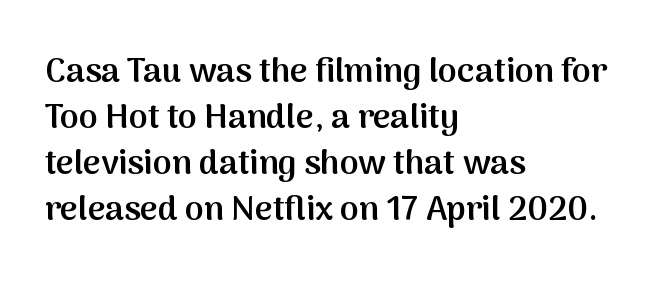
The image shows 34 px semibold sans-serif type, upright; set left-aligned, normal line spacing (1.35x), normal letter spacing, not underlined; medium stroke contrast and a medium x-height.
